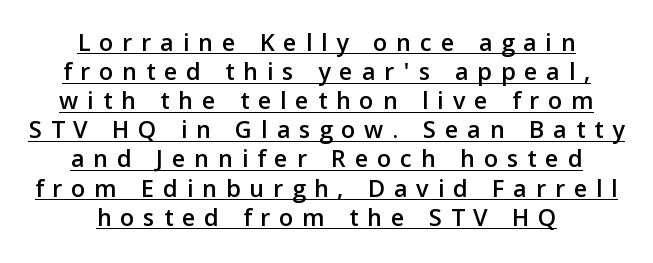
The lettering is marked with a stroke running underneath it. These lines huddle together more closely than default settings would place them. The compositor balanced each line on the midline. The letterforms stand isolated, each surrounded by extra space. If you drew a line through each stem, it would be perfectly vertical.
